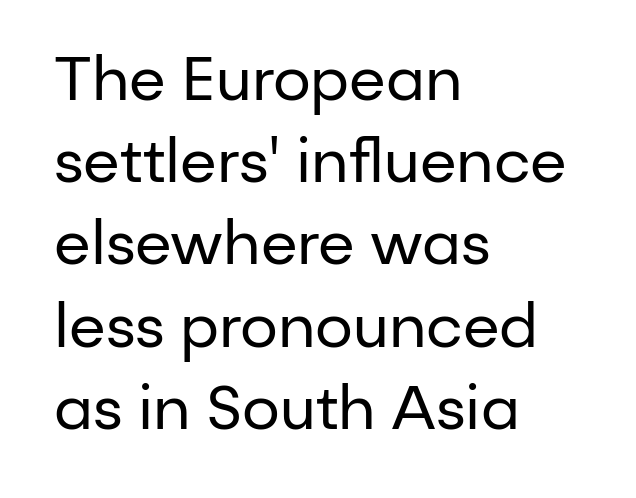
{"serif": "no", "italic": "no", "bold": "no", "weight": "regular", "width": "normal", "stroke_contrast": "low", "x_height": "medium", "monospaced": "no", "underline": "no", "align": "left", "line_spacing": "normal", "line_spacing_ratio": 1.37, "letter_spacing": "normal", "letter_spacing_em": 0.0, "glyph_px": 60}
